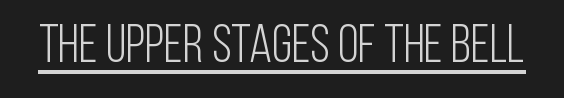
{"serif": "no", "italic": "no", "bold": "no", "weight": "light", "width": "condensed", "stroke_contrast": "low", "x_height": "large", "monospaced": "no", "underline": "yes", "letter_spacing": "normal", "letter_spacing_em": 0.0, "glyph_px": 53}
